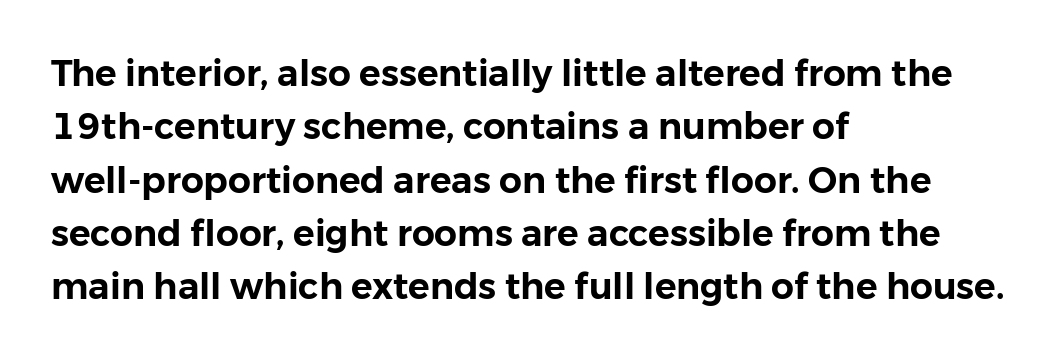
The image shows 36 px sans-serif type, upright; set left-aligned, normal line spacing (1.48x), normal letter spacing, not underlined; low stroke contrast and a medium x-height.
